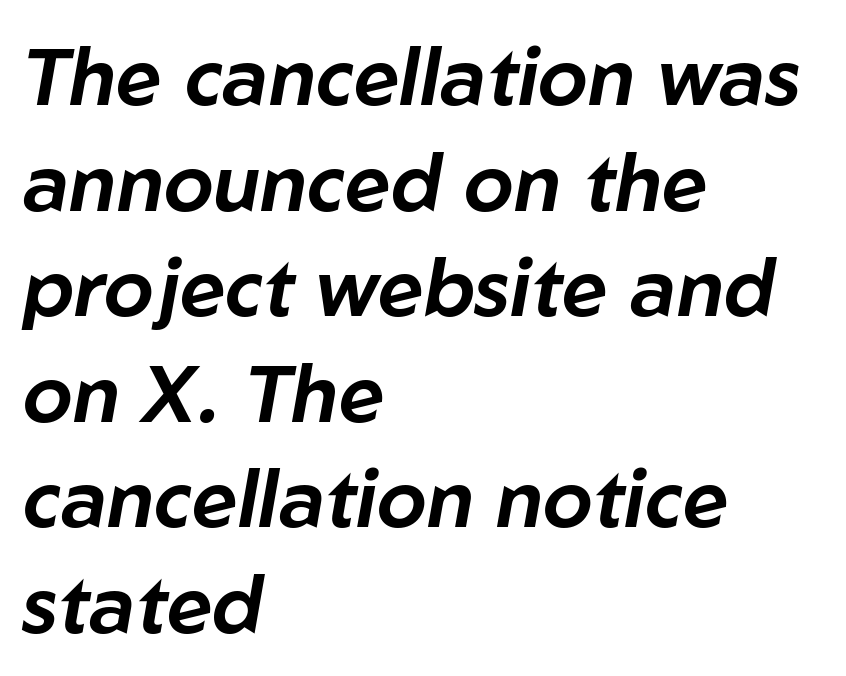
Q: Is the text italic (slanted)? A: Yes, it leans right by about 10 degrees.
Q: Is the text underlined? A: No.
Q: How is the paragraph aligned? A: Left-aligned.
Q: Is the spacing between letters normal or unusually wide? A: Normal.
Q: Is the spacing between lines tight, normal or loose? A: Normal.
Q: Width (condensed, normal, or wide)? A: Normal.
Q: Stroke contrast? A: Low.
Q: x-height? A: Medium.
Q: Monospaced? A: No.
